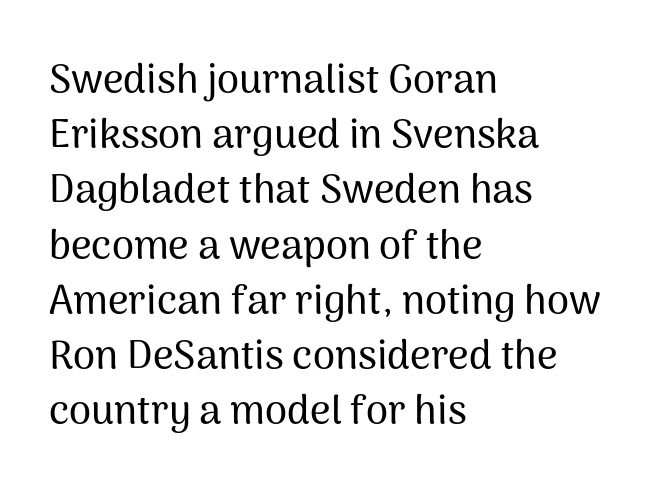
{"serif": "no", "italic": "no", "width": "normal", "stroke_contrast": "medium", "x_height": "medium", "monospaced": "no", "underline": "no", "align": "left", "line_spacing": "normal", "line_spacing_ratio": 1.38, "letter_spacing": "normal", "letter_spacing_em": 0.0, "glyph_px": 40}
